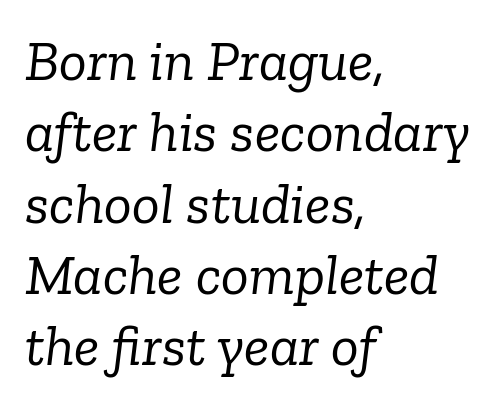
The cut favours lightness, reaching ordinary text weight at its darkest. The zone under the glyphs is completely vacant. Emphasis-style slanted type is in use. Each letter's strokes conclude with small projecting serifs. The rendering anchors every line to the left-hand side. The letters sit at their default tracking, neither squeezed nor spread.
